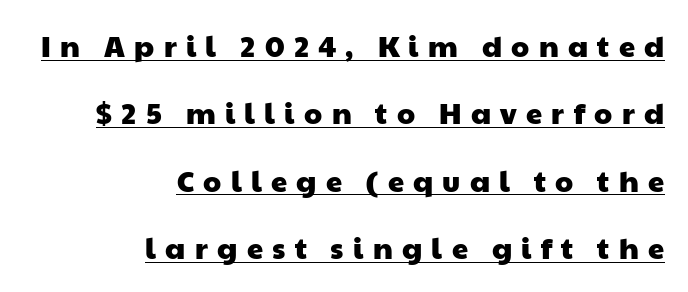
Q: Is the typeface a serif or a sans-serif typeface? A: Sans-serif.
Q: Is the text underlined? A: Yes.
Q: How is the paragraph aligned? A: Right-aligned.
Q: Is the spacing between letters normal or unusually wide? A: Unusually wide.
Q: Is the spacing between lines tight, normal or loose? A: Loose.
Q: Width (condensed, normal, or wide)? A: Wide.
Q: Stroke contrast? A: Low.
Q: x-height? A: Medium.
Q: Monospaced? A: No.
